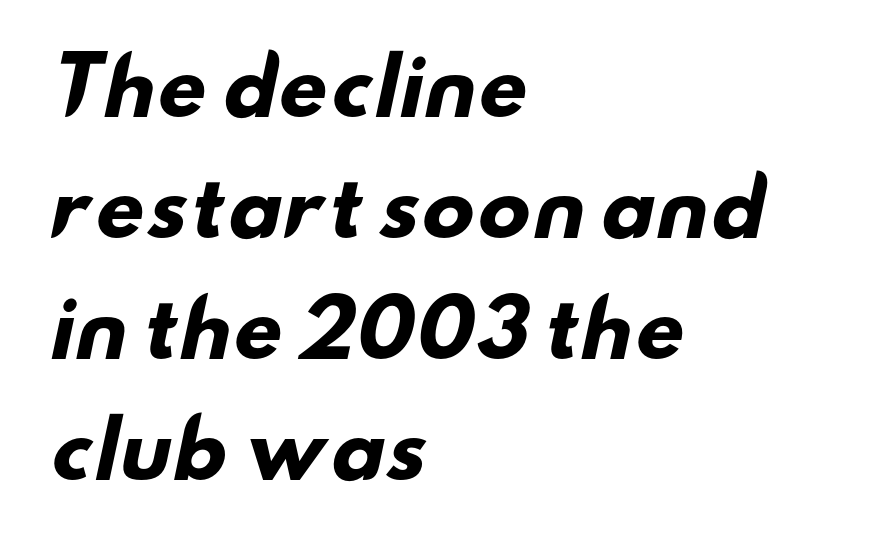
The image shows 77 px heavy, wide sans-serif type; set left-aligned, normal line spacing (1.57x), normal letter spacing, not underlined; low stroke contrast and a small x-height.
